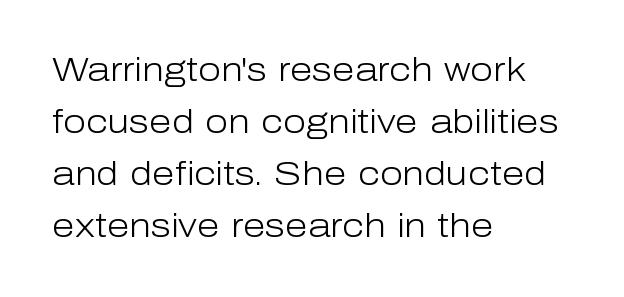
Q: Is the text bold? A: No.
Q: Is the text italic (slanted)? A: No, it is upright.
Q: Is the typeface a serif or a sans-serif typeface? A: Sans-serif.
Q: Is the text underlined? A: No.
Q: How is the paragraph aligned? A: Left-aligned.
Q: Is the spacing between letters normal or unusually wide? A: Normal.
Q: Is the spacing between lines tight, normal or loose? A: Normal.
Q: Width (condensed, normal, or wide)? A: Normal.
Q: Stroke contrast? A: Low.
Q: x-height? A: Medium.
Q: Monospaced? A: No.
